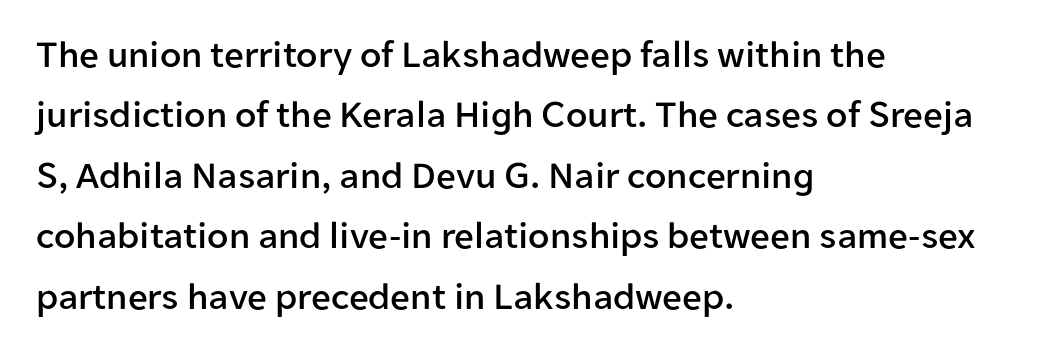
Q: Is the text italic (slanted)? A: No, it is upright.
Q: Is the typeface a serif or a sans-serif typeface? A: Sans-serif.
Q: Is the text underlined? A: No.
Q: How is the paragraph aligned? A: Left-aligned.
Q: Is the spacing between letters normal or unusually wide? A: Normal.
Q: Is the spacing between lines tight, normal or loose? A: Normal.
Q: Width (condensed, normal, or wide)? A: Normal.
Q: Stroke contrast? A: Low.
Q: x-height? A: Medium.
Q: Monospaced? A: No.
